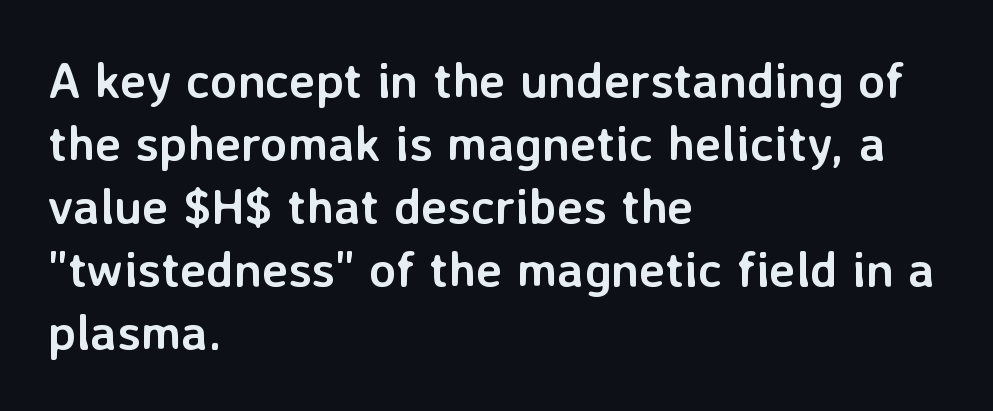
Q: Is the text bold? A: Yes.
Q: Is the text italic (slanted)? A: No, it is upright.
Q: Is the typeface a serif or a sans-serif typeface? A: Sans-serif.
Q: Is the text underlined? A: No.
Q: How is the paragraph aligned? A: Left-aligned.
Q: Is the spacing between letters normal or unusually wide? A: Normal.
Q: Is the spacing between lines tight, normal or loose? A: Normal.
Q: Width (condensed, normal, or wide)? A: Normal.
Q: Stroke contrast? A: Low.
Q: x-height? A: Medium.
Q: Monospaced? A: No.
